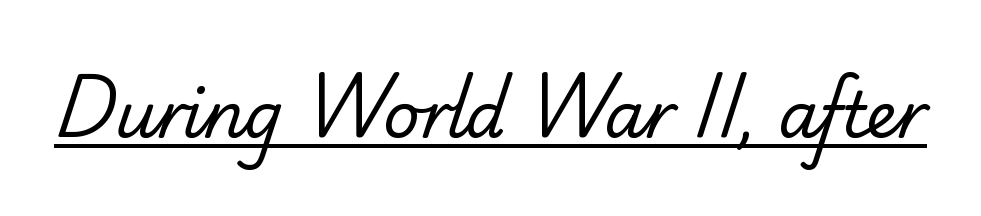
Is the type heavy? It reads as light-to-regular instead. Spacing verdict: proportional, widths tailored to each character. The passage shown has conventional tracking throughout. Regarding serifs, this sample does without them. The face used here appears with an underline applied.
